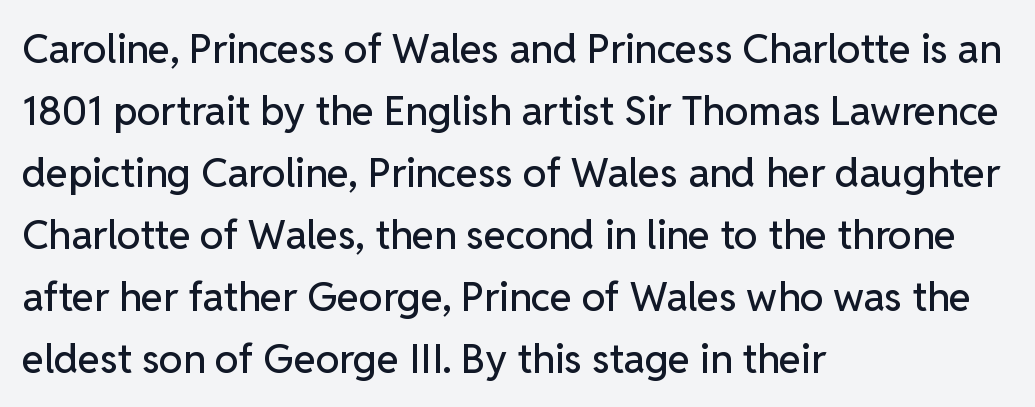
The image shows 40 px sans-serif type, upright; set left-aligned, normal line spacing (1.55x), normal letter spacing, not underlined; low stroke contrast and a medium x-height.
